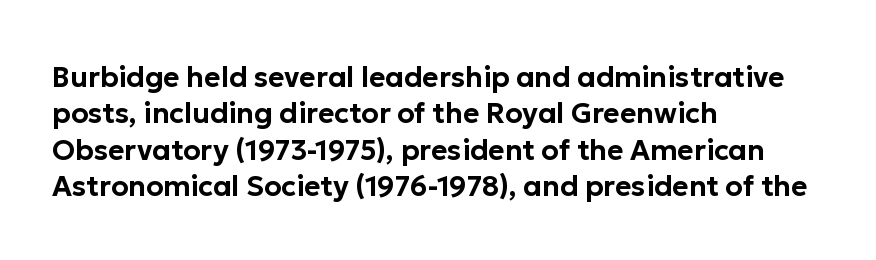
The image shows 28 px sans-serif type, upright; set left-aligned, normal line spacing (1.3x), normal letter spacing, not underlined; low stroke contrast and a medium x-height.
